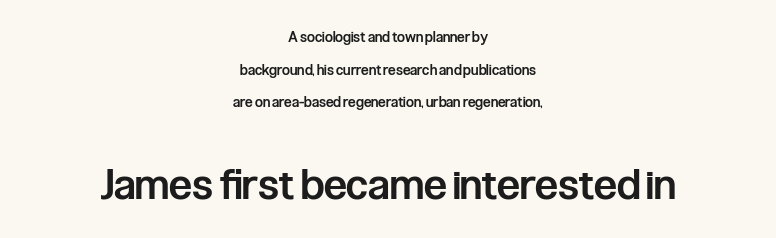
Firm but not heavy-handed strokes: this text is semibold. These lines stack symmetrically, like a column narrowing and widening about its center. The face used here is rendered with its standard letterfit. This sample trades compactness for vertical openness between lines. Clear beneath every line of the passage.
